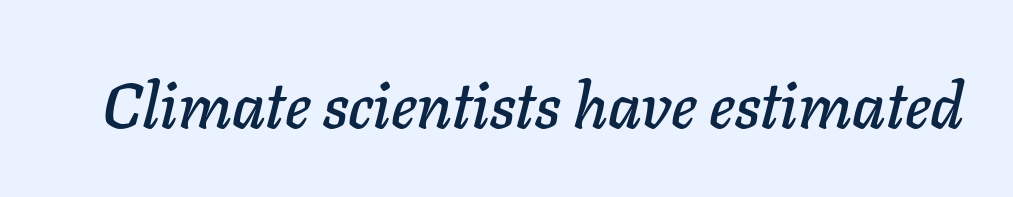
Q: Is the text italic (slanted)? A: Yes, it leans right by about 11 degrees.
Q: Is the text underlined? A: No.
Q: Is the spacing between letters normal or unusually wide? A: Normal.
Q: Width (condensed, normal, or wide)? A: Normal.
Q: Stroke contrast? A: Low.
Q: x-height? A: Medium.
Q: Monospaced? A: No.
